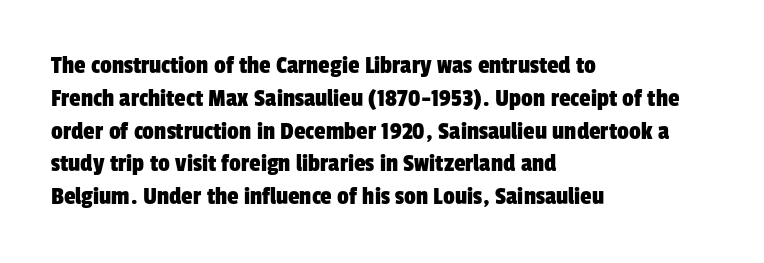
{"underline": "no", "align": "left", "line_spacing": "normal", "line_spacing_ratio": 1.26, "letter_spacing": "normal", "letter_spacing_em": 0.0, "glyph_px": 26}
